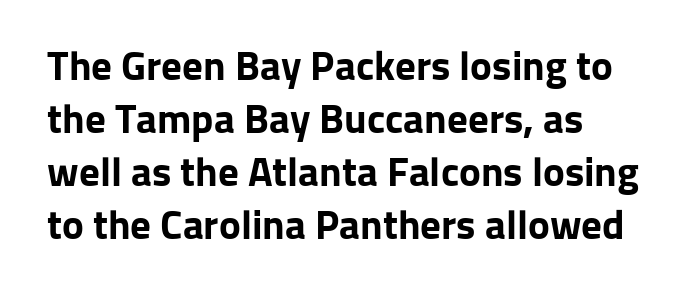
The image shows 41 px bold sans-serif type, upright; set left-aligned, normal line spacing (1.29x), normal letter spacing, not underlined; low stroke contrast and a medium x-height.
